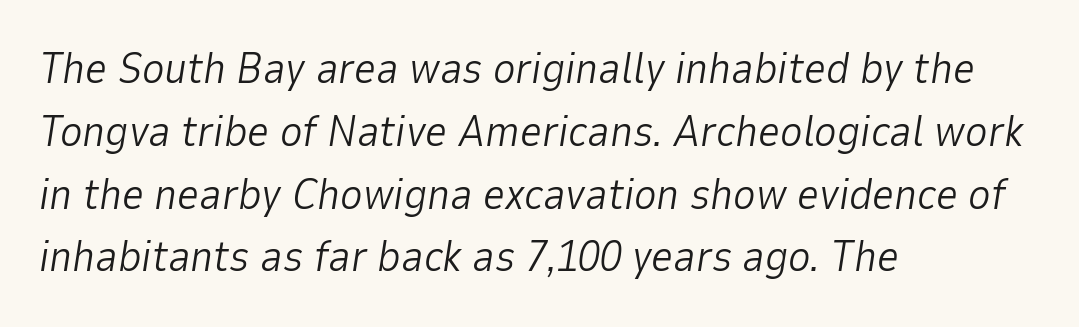
Q: Is the text bold? A: No.
Q: Is the text italic (slanted)? A: Yes, it leans right by about 9 degrees.
Q: Is the text underlined? A: No.
Q: How is the paragraph aligned? A: Left-aligned.
Q: Is the spacing between letters normal or unusually wide? A: Normal.
Q: Is the spacing between lines tight, normal or loose? A: Normal.
Q: Width (condensed, normal, or wide)? A: Normal.
Q: Stroke contrast? A: Low.
Q: x-height? A: Medium.
Q: Monospaced? A: No.
